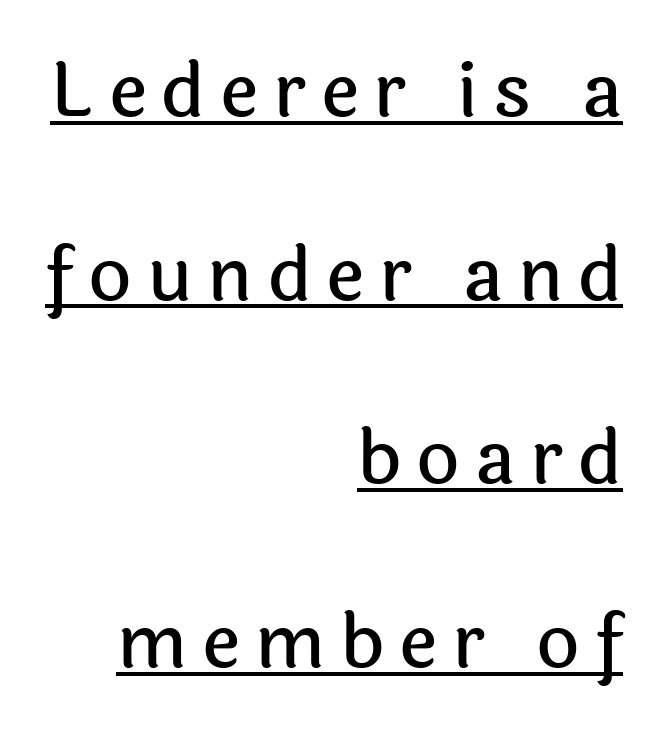
The image shows 75 px sans-serif type, upright; set right-aligned, loose line spacing (2.45x), unusually wide letter spacing (+0.2 em), underlined; a medium x-height.
